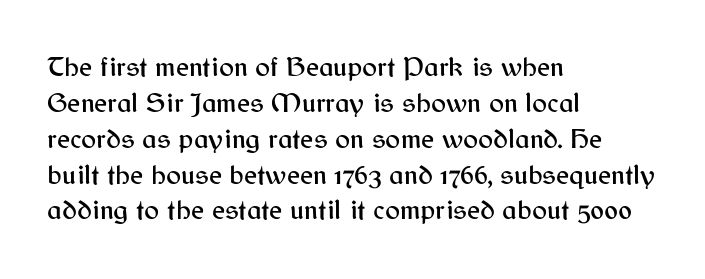
Q: Is the text italic (slanted)? A: No, it is upright.
Q: Is the typeface a serif or a sans-serif typeface? A: Sans-serif.
Q: Is the text underlined? A: No.
Q: How is the paragraph aligned? A: Left-aligned.
Q: Is the spacing between letters normal or unusually wide? A: Normal.
Q: Is the spacing between lines tight, normal or loose? A: Normal.
Q: Width (condensed, normal, or wide)? A: Normal.
Q: Stroke contrast? A: Medium.
Q: x-height? A: Medium.
Q: Monospaced? A: No.
